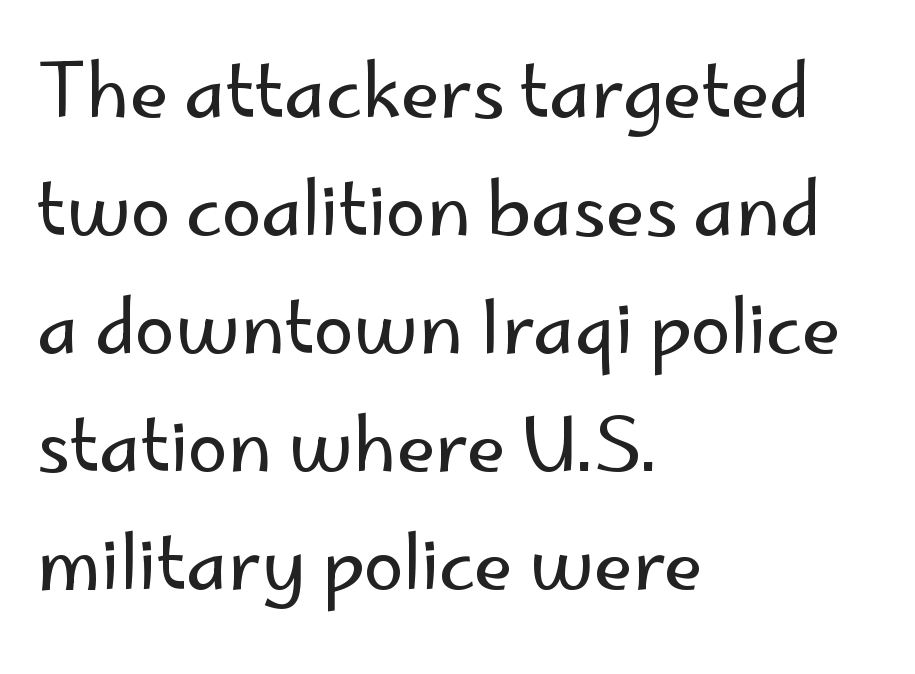
{"serif": "no", "italic": "no", "bold": "no", "weight": "regular", "width": "normal", "stroke_contrast": "low", "x_height": "small", "monospaced": "no", "underline": "no", "align": "left", "line_spacing": "normal", "line_spacing_ratio": 1.64, "letter_spacing": "normal", "letter_spacing_em": 0.0, "glyph_px": 72}
